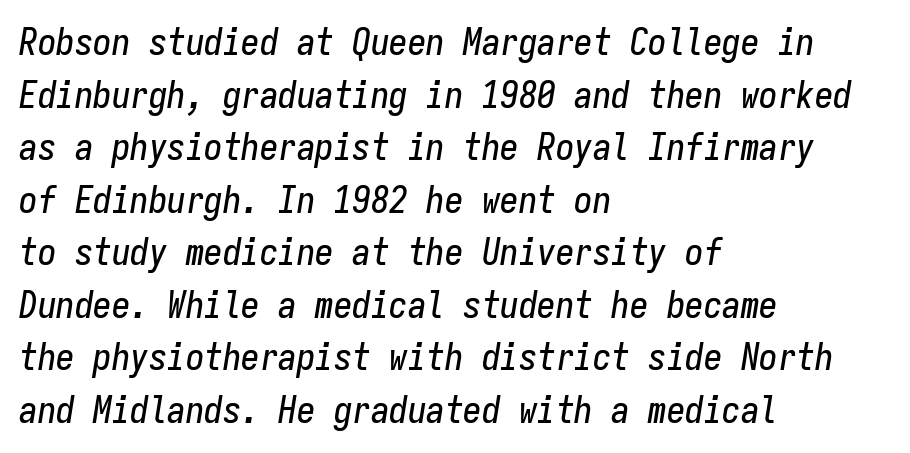
Q: Is the text italic (slanted)? A: Yes, it leans right by about 9 degrees.
Q: Is the text underlined? A: No.
Q: How is the paragraph aligned? A: Left-aligned.
Q: Is the spacing between letters normal or unusually wide? A: Normal.
Q: Is the spacing between lines tight, normal or loose? A: Normal.
Q: Width (condensed, normal, or wide)? A: Condensed.
Q: Stroke contrast? A: Low.
Q: x-height? A: Medium.
Q: Monospaced? A: Yes.
